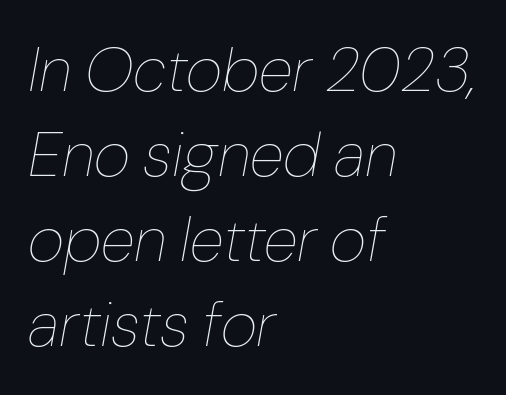
{"italic": "yes", "lean": "right", "slant_degrees": 10, "bold": "no", "weight": "thin", "width": "normal", "stroke_contrast": "low", "x_height": "medium", "monospaced": "no", "underline": "no", "align": "left", "line_spacing": "normal", "line_spacing_ratio": 1.35, "letter_spacing": "normal", "letter_spacing_em": 0.0, "glyph_px": 63}
